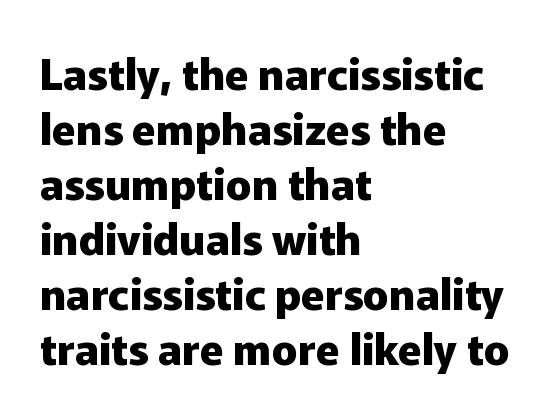
The passage shown has conventional tracking throughout. Chunky letters — that's bold for sure. The strip under each line holds only bare page. This is roman type, the default non-slanted kind. The line-height multiplier appears to be the usual default. A typesetter would call this proportional, since set widths differ per character.
